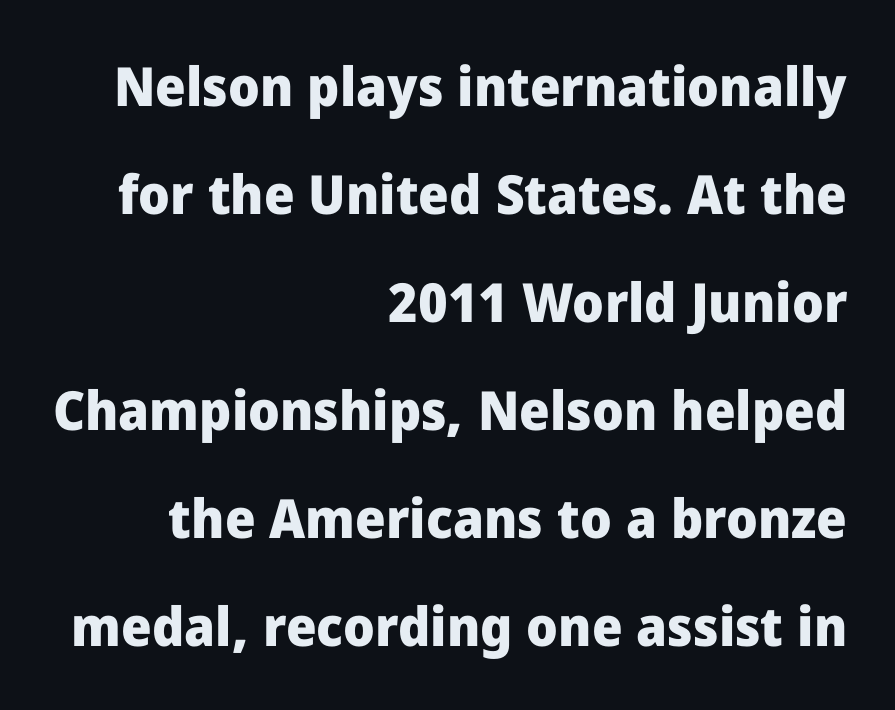
The image shows 54 px heavy sans-serif type, upright; set right-aligned, loose line spacing (2.0x), normal letter spacing, not underlined; low stroke contrast and a medium x-height.
